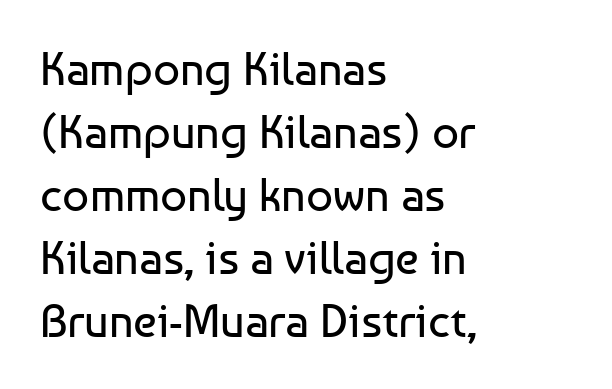
The image shows 47 px regular-weight sans-serif type, upright; set left-aligned, normal line spacing (1.34x), normal letter spacing, not underlined; low stroke contrast and a medium x-height.
